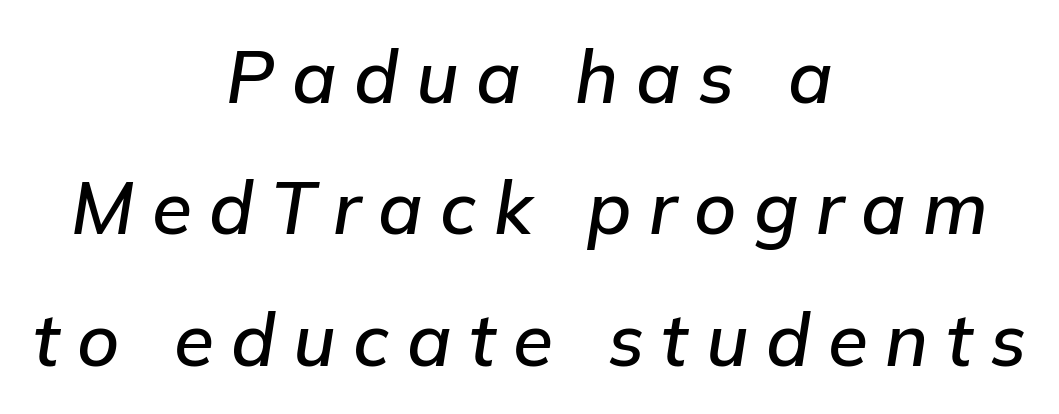
The image shows 73 px text type, italic (leaning right); set centered, line spacing 1.8x, unusually wide letter spacing (+0.24 em), not underlined; low stroke contrast and a medium x-height.
